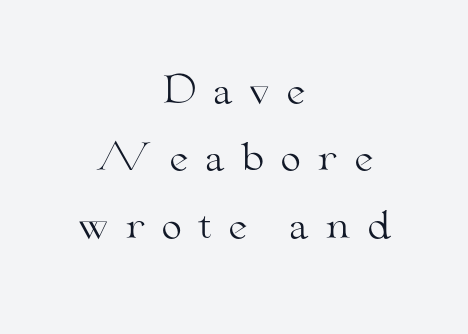
The image shows 37 px light, wide serif type, upright; set centered, line spacing 1.82x, unusually wide letter spacing (+0.42 em), not underlined; medium stroke contrast and a small x-height.
